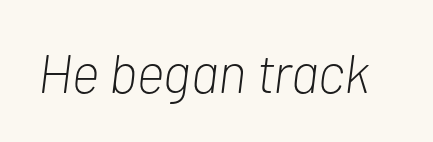
{"italic": "yes", "lean": "right", "slant_degrees": 7, "bold": "no", "weight": "light", "width": "condensed", "stroke_contrast": "low", "x_height": "medium", "monospaced": "no", "underline": "no", "letter_spacing": "normal", "letter_spacing_em": 0.0, "glyph_px": 55}
